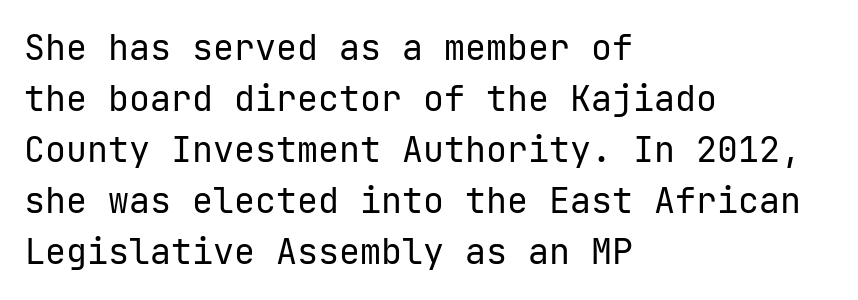
Glance below the letters and you will spot only blank space. Honestly, the row spacing looks completely unremarkable. Left-aligned paragraph, ragged on the right. Stem width sits at or under what a default text font uses. A sans-serif font was chosen for this passage. You could call the tracking neutral — neither tight nor loose.
